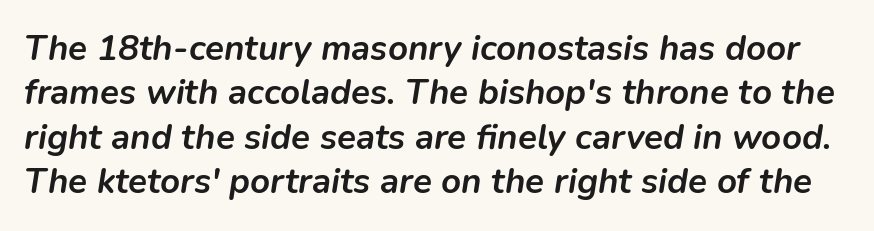
The image shows 35 px semibold type, italic (leaning right); set normal line spacing (1.27x), normal letter spacing, not underlined; low stroke contrast and a medium x-height.
